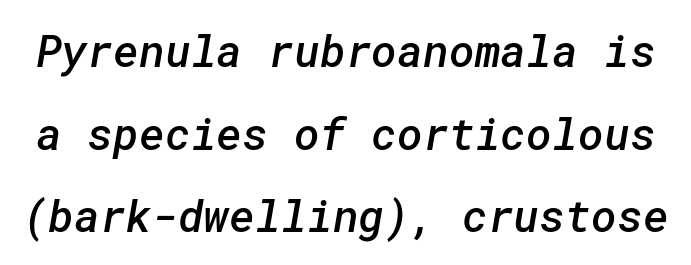
{"serif": "no", "bold": "semi", "weight": "semibold", "width": "normal", "stroke_contrast": "low", "x_height": "medium", "underline": "no", "line_spacing_ratio": 1.88, "letter_spacing": "normal", "letter_spacing_em": 0.0, "glyph_px": 44}
